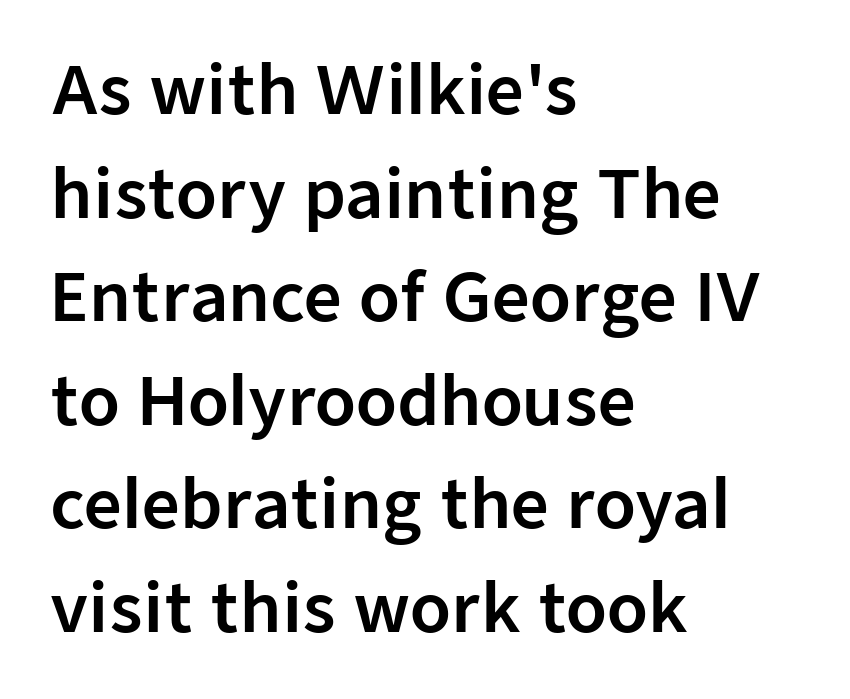
Q: Is the text italic (slanted)? A: No, it is upright.
Q: Is the typeface a serif or a sans-serif typeface? A: Sans-serif.
Q: Is the text underlined? A: No.
Q: How is the paragraph aligned? A: Left-aligned.
Q: Is the spacing between letters normal or unusually wide? A: Normal.
Q: Is the spacing between lines tight, normal or loose? A: Normal.
Q: Width (condensed, normal, or wide)? A: Normal.
Q: Stroke contrast? A: Low.
Q: x-height? A: Medium.
Q: Monospaced? A: No.
